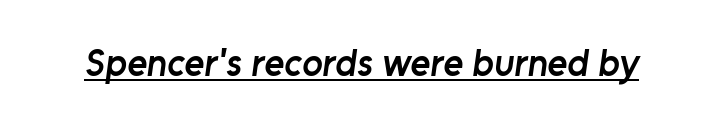
Somebody hit Ctrl+U on this one — the words are underlined. Do the characters align in a grid? No, the font is proportional. These lines are composed in type without serifs. The letters are semibold — heavier than regular but short of a full bold. Between one letter and the next there's only the usual sliver of space.
